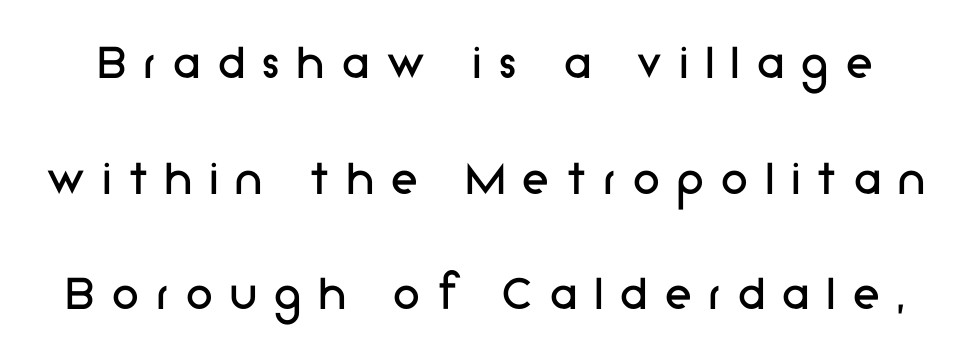
The image shows 54 px regular-weight sans-serif type, upright; set loose line spacing (2.14x), unusually wide letter spacing (+0.33 em), not underlined; low stroke contrast and a medium x-height.
